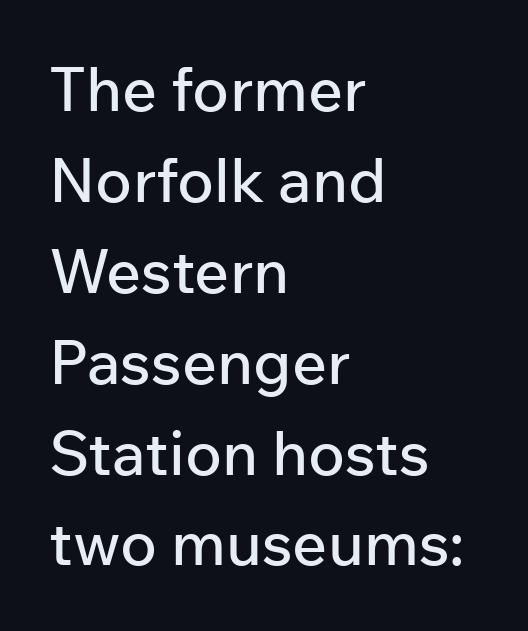
{"serif": "no", "italic": "no", "width": "normal", "stroke_contrast": "low", "x_height": "medium", "monospaced": "no", "underline": "no", "align": "left", "line_spacing": "normal", "line_spacing_ratio": 1.49, "letter_spacing": "normal", "letter_spacing_em": 0.0, "glyph_px": 61}
